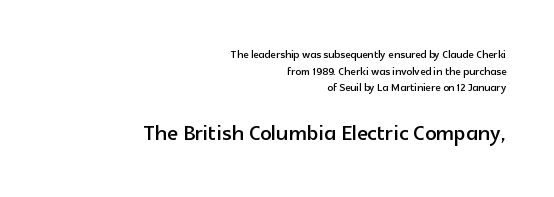
Does the copy run flush right? Yes — the right margin is perfectly even. When letters stand straight like this, we call the style roman or upright. Check where the strokes stop: nothing finishes them off — pure sans. Character size in the trailing block exceeds that of the leading block.
